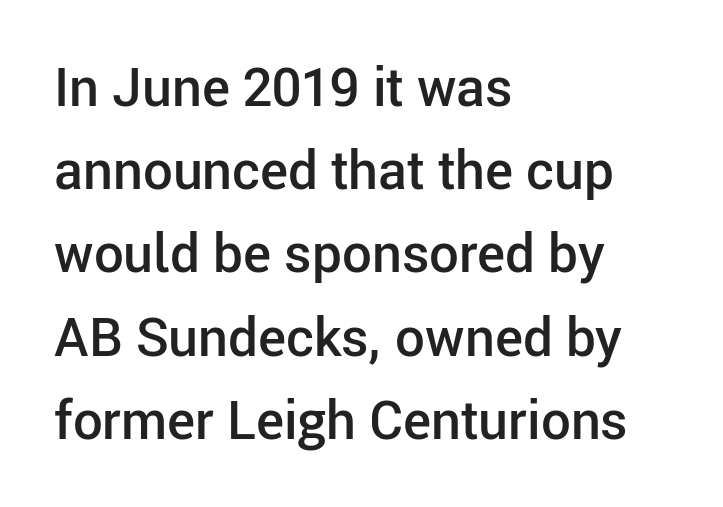
The image shows 53 px semibold sans-serif type, upright; set left-aligned, normal line spacing (1.57x), normal letter spacing, not underlined; low stroke contrast and a medium x-height.
